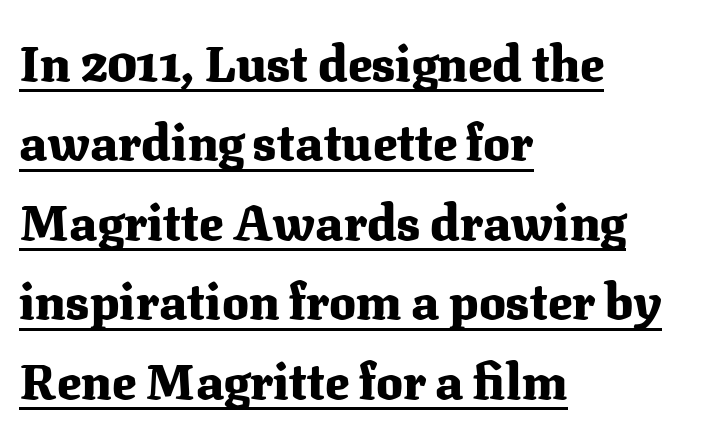
Here the glyphs are tracked normally, forming tight word shapes. Has an underline been added? It has. Font category for this specimen: serif. Is there much room between lines? A standard amount, neither cramped nor airy. These lines are rendered in a variable-pitch font. Typographic density is high because the face is bold.
